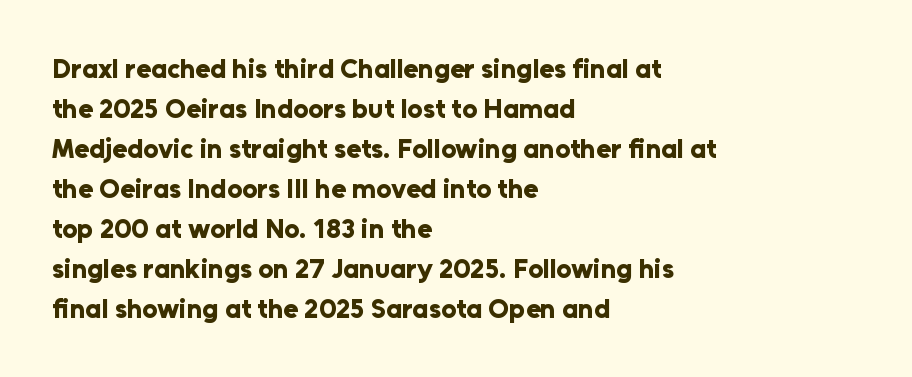
{"italic": "no", "bold": "yes", "underline": "no", "align": "left", "line_spacing": "normal", "line_spacing_ratio": 1.48, "letter_spacing": "normal", "letter_spacing_em": 0.0, "glyph_px": 27}
